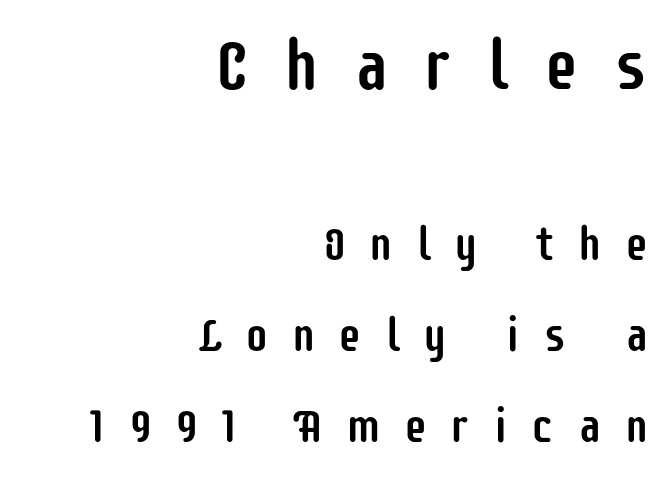
The image shows 70 px condensed sans-serif type, upright; set right-aligned, loose line spacing (1.94x), unusually wide letter spacing (+0.49 em), not underlined; the first (top) block is 1.49x larger; low stroke contrast and a large x-height.
